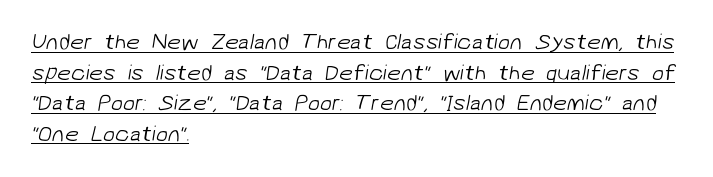
Q: Is the text bold? A: No.
Q: Is the text underlined? A: Yes.
Q: How is the paragraph aligned? A: Left-aligned.
Q: Is the spacing between letters normal or unusually wide? A: Normal.
Q: Is the spacing between lines tight, normal or loose? A: Normal.
